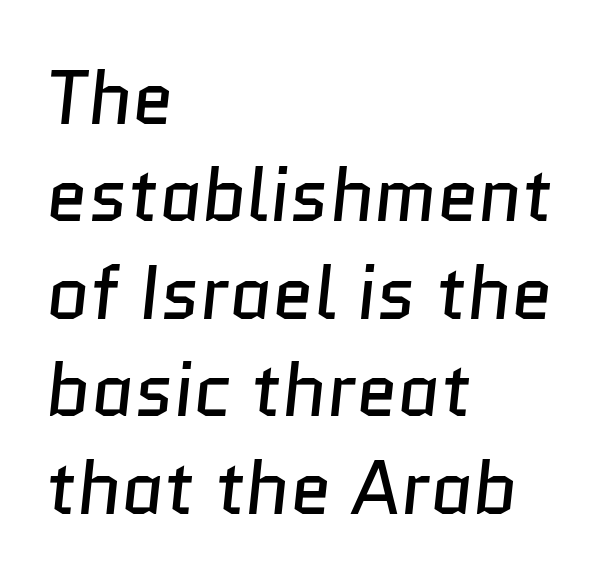
Q: Is the text bold? A: No.
Q: Is the typeface a serif or a sans-serif typeface? A: Sans-serif.
Q: Is the text underlined? A: No.
Q: How is the paragraph aligned? A: Left-aligned.
Q: Is the spacing between letters normal or unusually wide? A: Normal.
Q: Is the spacing between lines tight, normal or loose? A: Normal.
Q: Width (condensed, normal, or wide)? A: Normal.
Q: Stroke contrast? A: Low.
Q: x-height? A: Medium.
Q: Monospaced? A: No.
